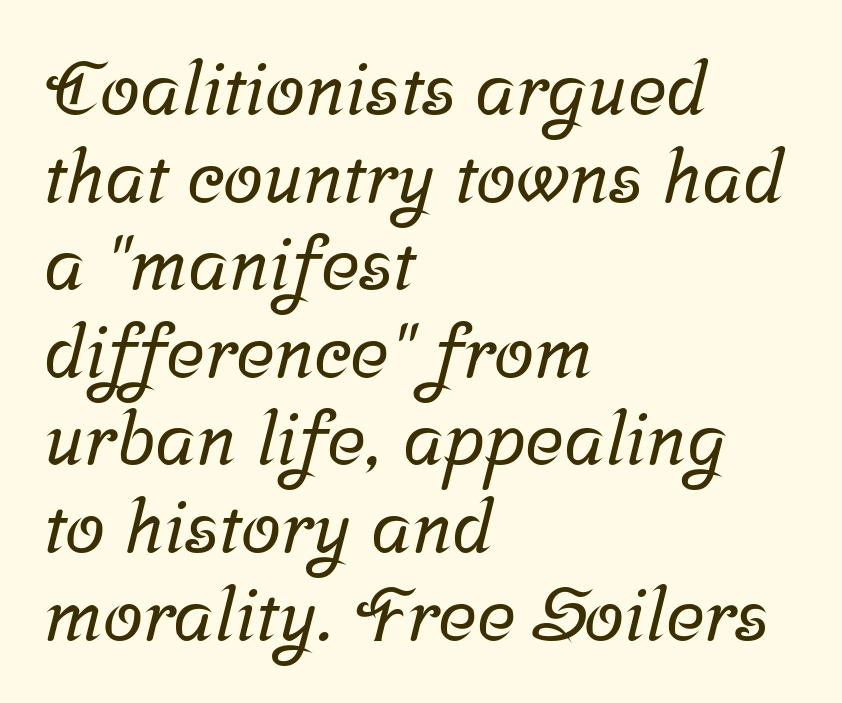
The image shows 73 px text type; set left-aligned, line spacing 1.2x, normal letter spacing, not underlined; low stroke contrast and a medium x-height.
